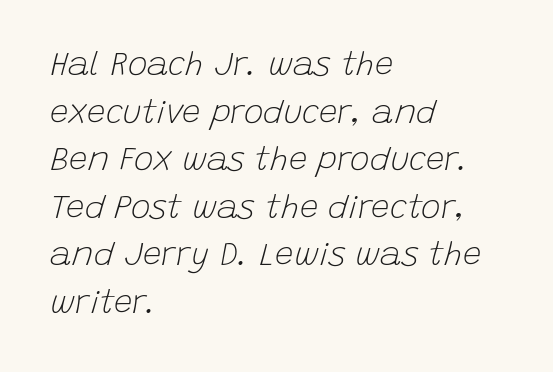
The space between consecutive lines is moderate. Descenders are the only things crossing below the line. This sample uses plain, unmodified letter spacing. The passage shown is not bold in any degree.
